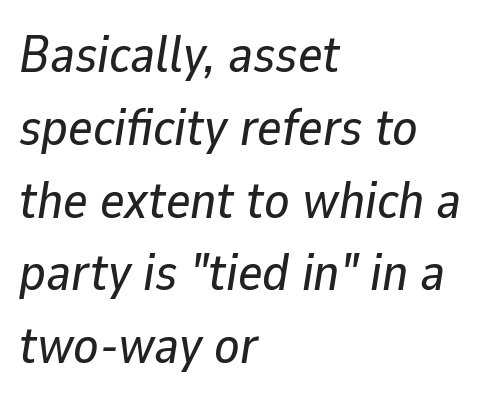
{"italic": "yes", "lean": "right", "slant_degrees": 9, "width": "normal", "stroke_contrast": "low", "x_height": "medium", "monospaced": "no", "underline": "no", "align": "left", "line_spacing": "normal", "line_spacing_ratio": 1.4, "letter_spacing": "normal", "letter_spacing_em": 0.0, "glyph_px": 52}
